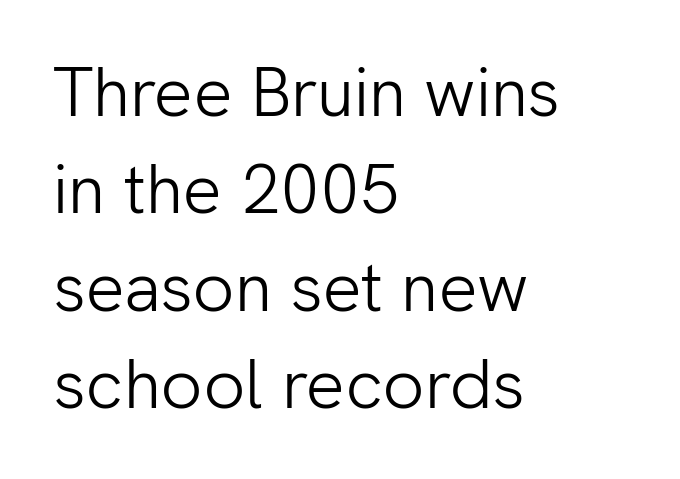
Think of a printed novel: that variable character pitch is what you see here. Check under the words: just untouched page. Successive baselines arrive at the customary interval. Classification — sans serif. The tracking reads as untouched default to a designer's eye.
